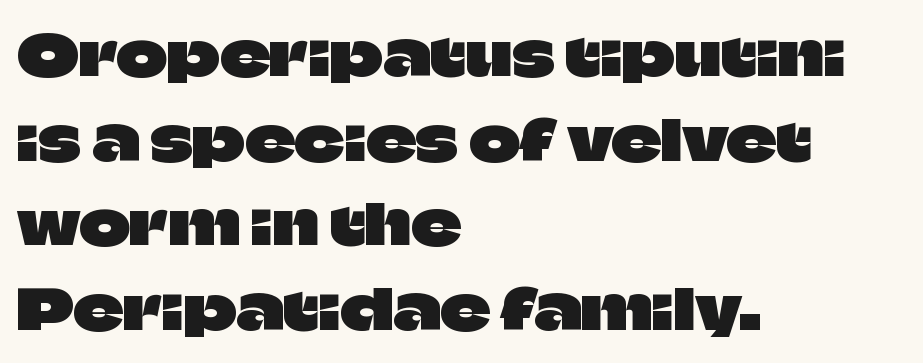
Q: Is the text italic (slanted)? A: No, it is upright.
Q: Is the typeface a serif or a sans-serif typeface? A: Sans-serif.
Q: Is the text underlined? A: No.
Q: How is the paragraph aligned? A: Left-aligned.
Q: Is the spacing between letters normal or unusually wide? A: Normal.
Q: Is the spacing between lines tight, normal or loose? A: Normal.
Q: Width (condensed, normal, or wide)? A: Normal.
Q: Stroke contrast? A: Low.
Q: x-height? A: Large.
Q: Monospaced? A: No.
